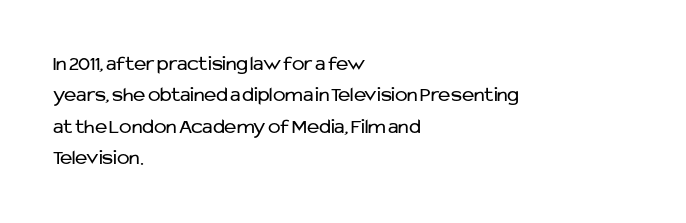
The image shows 21 px text type, upright; set left-aligned, normal line spacing (1.5x), normal letter spacing, not underlined.
